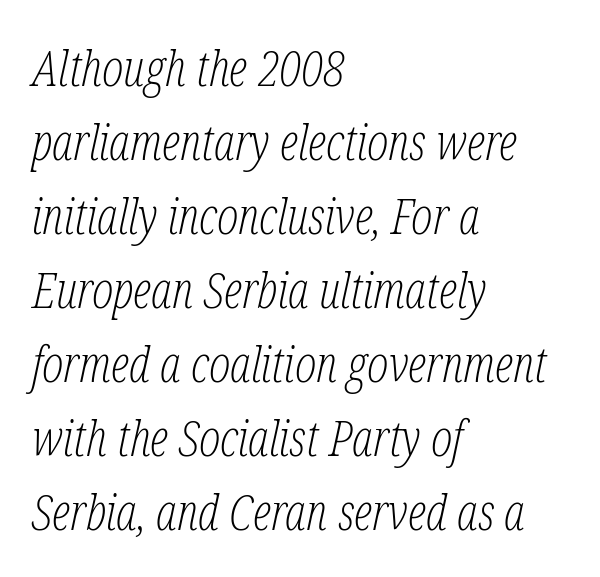
The image shows 50 px light, condensed serif type, italic (leaning right); set left-aligned, normal line spacing (1.48x), normal letter spacing, not underlined; low stroke contrast and a medium x-height.
